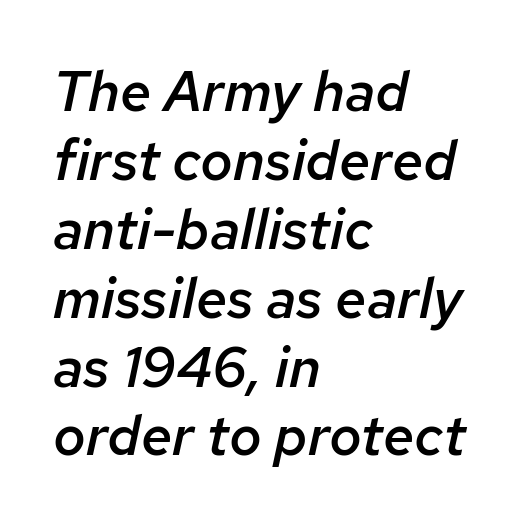
The text block is weighted toward the left margin, trailing off unevenly rightward. Spacing verdict: proportional, widths tailored to each character. Descender tails drop into unmarked territory. No extra tracking has been applied to these lines.
